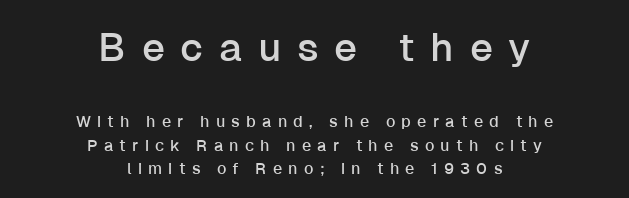
{"serif": "no", "italic": "no", "width": "normal", "stroke_contrast": "low", "x_height": "medium", "monospaced": "no", "underline": "no", "align": "center", "line_spacing": "normal", "line_spacing_ratio": 1.46, "letter_spacing": "wide", "letter_spacing_em": 0.39, "larger_block": "first", "size_ratio": 2.5, "glyph_px": 40}
